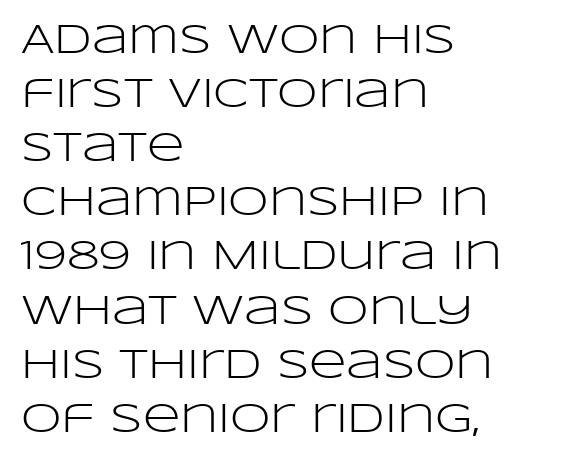
This rendering uses left alignment, leaving the right contour irregular. Looks like regular typesetting: each glyph gets only the width it needs. This sample keeps an unexceptional amount of space between lines. The glyphs are unaccompanied by any horizontal stroke below them. Letter spacing: default. No feet cap the strokes, marking this as sans-serif type.
